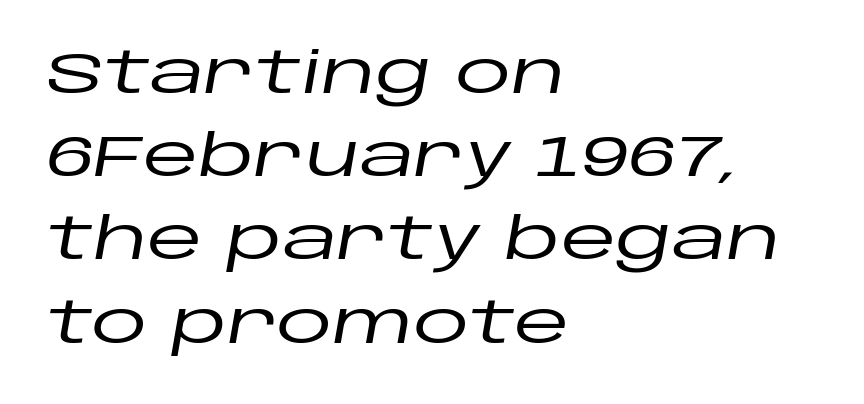
Q: Is the text italic (slanted)? A: Yes, it leans right by about 10 degrees.
Q: Is the text underlined? A: No.
Q: How is the paragraph aligned? A: Left-aligned.
Q: Is the spacing between letters normal or unusually wide? A: Normal.
Q: Is the spacing between lines tight, normal or loose? A: Normal.
Q: Width (condensed, normal, or wide)? A: Wide.
Q: Stroke contrast? A: Low.
Q: x-height? A: Large.
Q: Monospaced? A: No.
